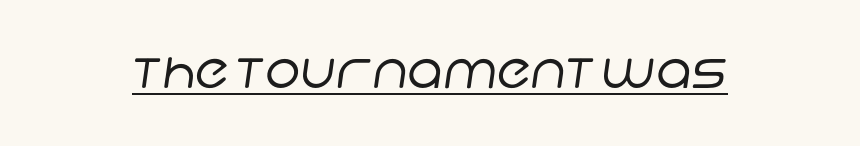
{"serif": "no", "bold": "no", "weight": "regular", "width": "normal", "stroke_contrast": "low", "x_height": "large", "monospaced": "no", "underline": "yes", "letter_spacing": "normal", "letter_spacing_em": 0.0, "glyph_px": 50}
